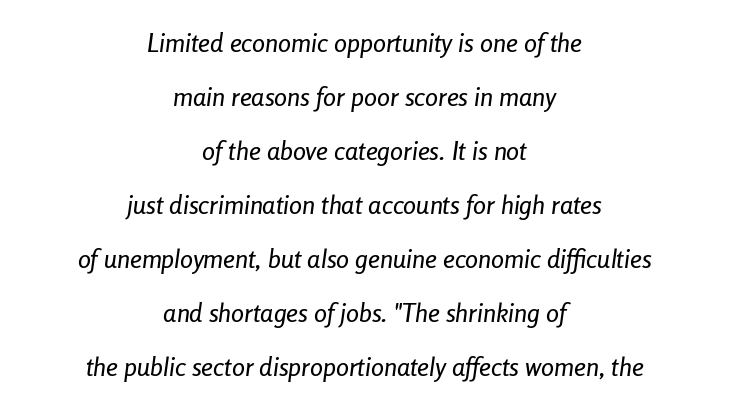
The line texture is even and compact thanks to regular tracking. Posture: slanted. Successive baselines arrive slowly, with a big drop between each. The whitespace from short lines is split evenly between both sides.
